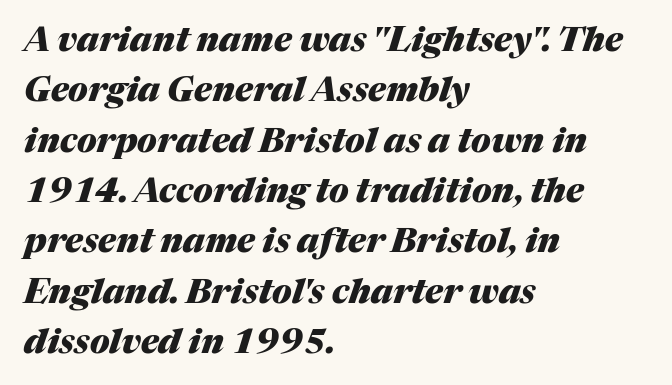
Is this a fixed-width face? No — the glyphs have proportional, varying widths. The letters sit at their default tracking, neither squeezed nor spread. On the weight axis this lands at bold, roughly 700. The passage shown is not underscored anywhere. Notice how descenders clear the ascenders below comfortably — that's standard leading. One-word summary of the alignment: left.
